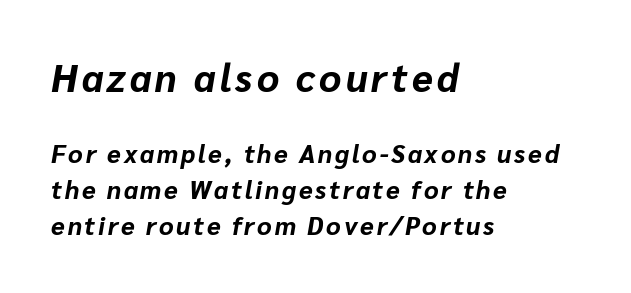
The image shows 38 px bold type, italic (leaning right); set left-aligned, normal line spacing (1.44x), not underlined; the first (top) block is 1.52x larger; low stroke contrast and a medium x-height.
